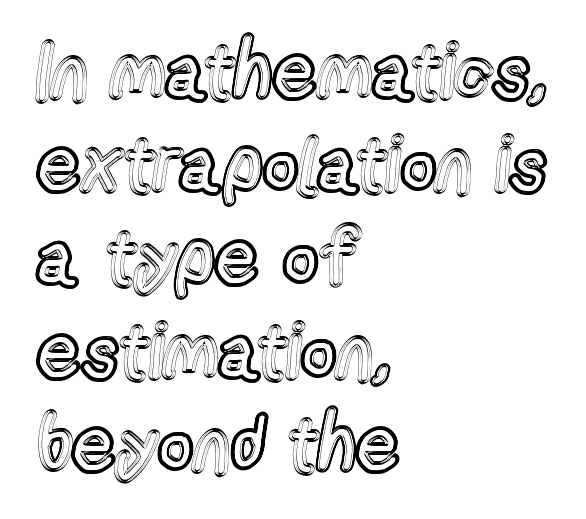
{"width": "condensed", "x_height": "medium", "monospaced": "no", "underline": "no", "align": "left", "line_spacing_ratio": 1.21, "letter_spacing": "normal", "letter_spacing_em": 0.0, "glyph_px": 77}
